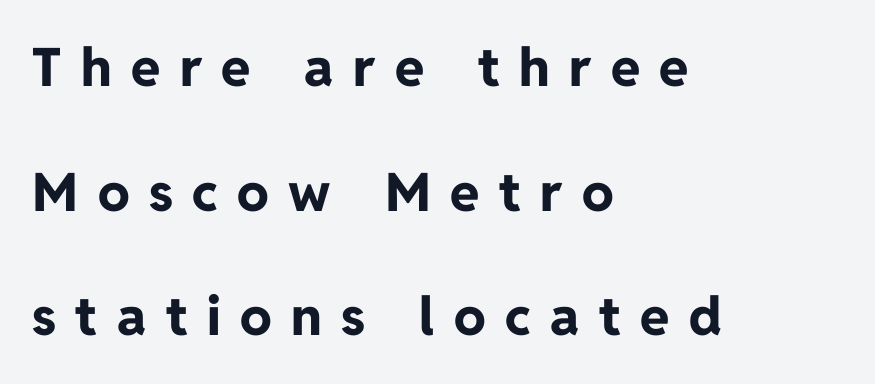
The image shows 53 px bold sans-serif type, upright; set left-aligned, loose line spacing (2.35x), unusually wide letter spacing (+0.37 em), not underlined; low stroke contrast and a medium x-height.
